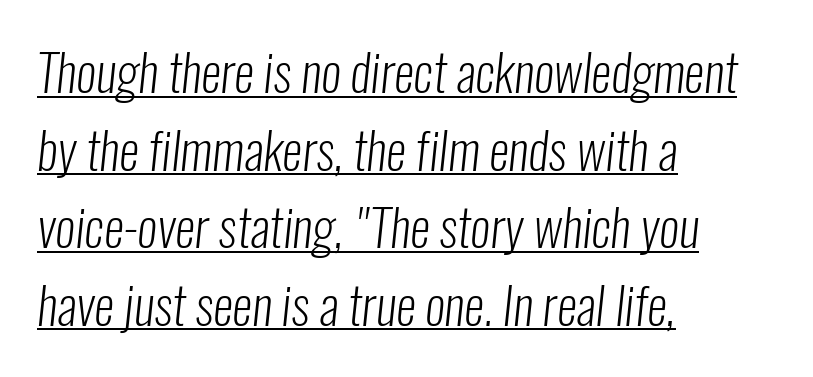
The image shows 51 px light, condensed sans-serif type; set left-aligned, normal line spacing (1.52x), normal letter spacing, underlined; low stroke contrast and a medium x-height.
